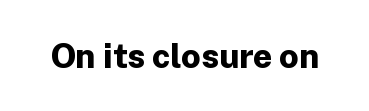
The letters advance in unequal steps, a hallmark of proportional type. The font's upright variant was chosen for this text. Every letter is thick-stroked: bold, no question. Decoration check: the copy has no underline.
